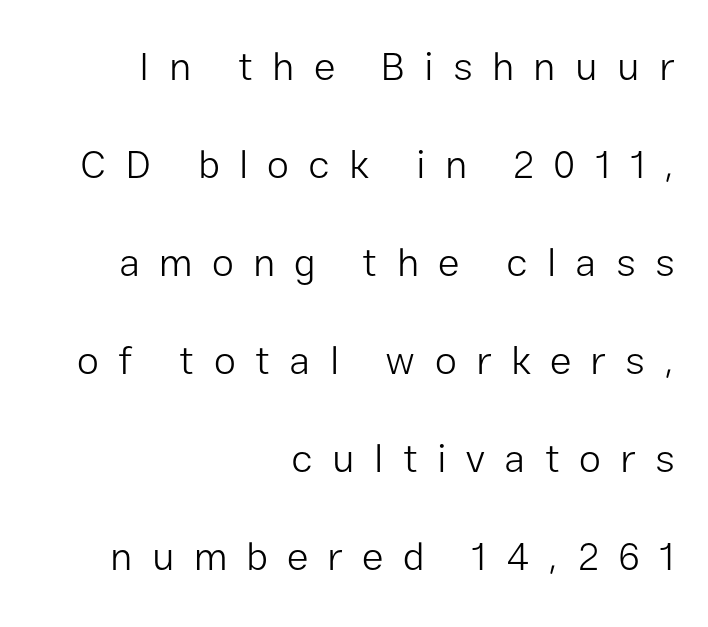
{"serif": "no", "italic": "no", "bold": "no", "weight": "light", "width": "normal", "stroke_contrast": "low", "x_height": "medium", "monospaced": "no", "underline": "no", "align": "right", "line_spacing": "loose", "line_spacing_ratio": 2.45, "letter_spacing": "wide", "letter_spacing_em": 0.48, "glyph_px": 40}
